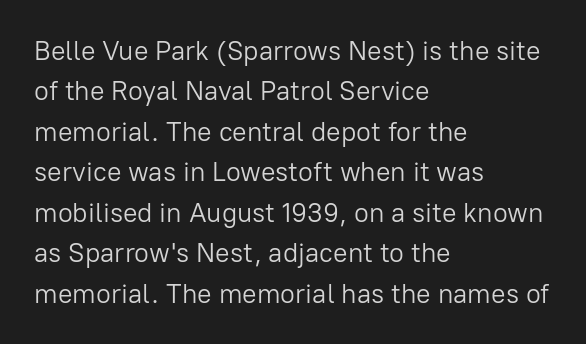
The image shows 27 px text type, upright; set left-aligned, normal line spacing (1.5x), normal letter spacing, not underlined.
